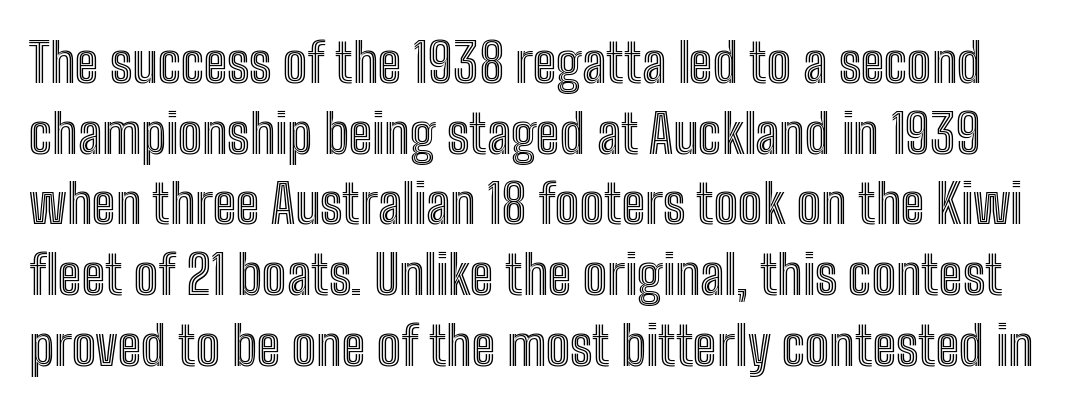
The image shows 54 px condensed type, upright; set normal line spacing (1.31x), normal letter spacing, not underlined; a medium x-height.
